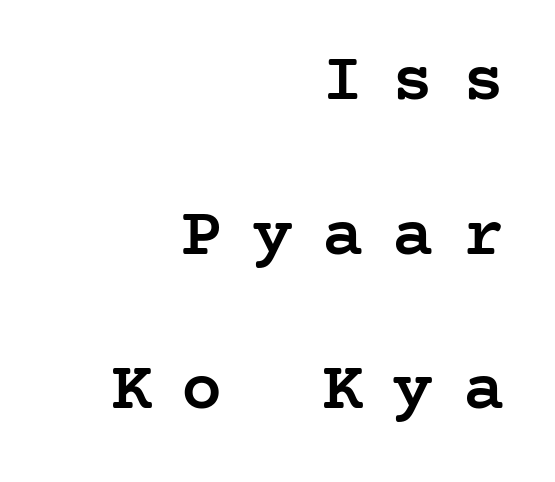
The image shows 69 px semibold serif type, upright; set right-aligned, loose line spacing (2.24x), unusually wide letter spacing (+0.42 em), not underlined; low stroke contrast and a medium x-height.
